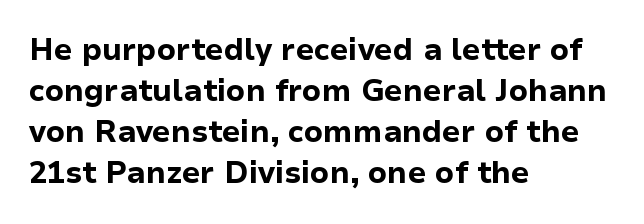
Q: Is the text bold? A: Yes.
Q: Is the text italic (slanted)? A: No, it is upright.
Q: Is the typeface a serif or a sans-serif typeface? A: Sans-serif.
Q: Is the text underlined? A: No.
Q: How is the paragraph aligned? A: Left-aligned.
Q: Is the spacing between letters normal or unusually wide? A: Normal.
Q: Is the spacing between lines tight, normal or loose? A: Normal.
Q: Width (condensed, normal, or wide)? A: Normal.
Q: Stroke contrast? A: Low.
Q: x-height? A: Medium.
Q: Monospaced? A: No.
